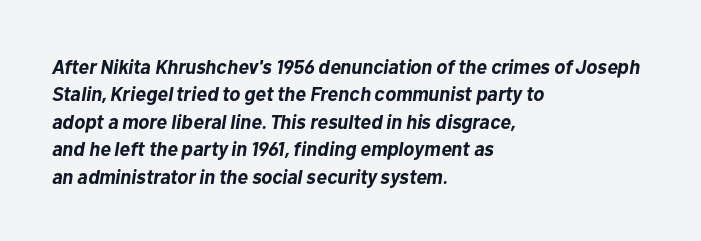
The image shows 20 px bold type, italic (leaning right); set left-aligned, normal line spacing (1.37x), normal letter spacing, not underlined.
